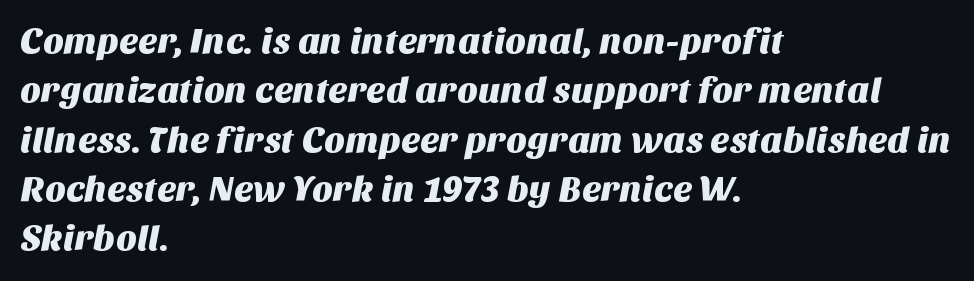
The image shows 36 px sans-serif type; set left-aligned, normal line spacing (1.37x), normal letter spacing, not underlined; medium stroke contrast and a large x-height.
